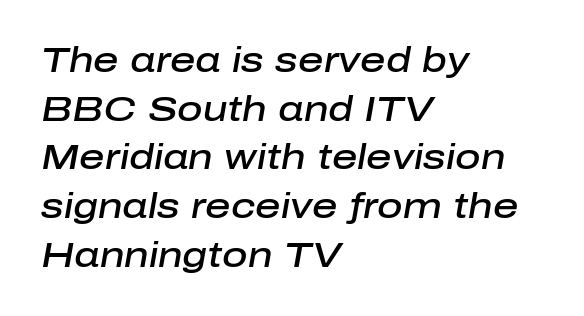
A typesetter would call this leading conventional body-copy spacing. Casual observation: everything's shoved over to the left. Every character sits at an angle, as italics do. A fair bit of extra ink — the face is semibold, not bold. Here the designer chose a conventional face with non-uniform glyph widths. Underline: absent.
